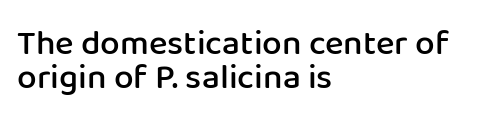
The image shows 35 px semibold sans-serif type, upright; set left-aligned, tight line spacing (0.96x), normal letter spacing, not underlined; low stroke contrast and a medium x-height.
